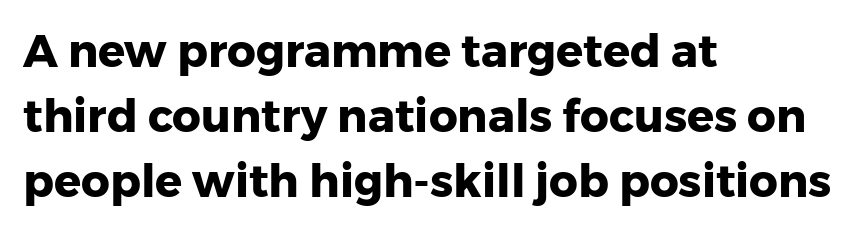
Q: Is the text bold? A: Yes.
Q: Is the text italic (slanted)? A: No, it is upright.
Q: Is the typeface a serif or a sans-serif typeface? A: Sans-serif.
Q: Is the text underlined? A: No.
Q: How is the paragraph aligned? A: Left-aligned.
Q: Is the spacing between letters normal or unusually wide? A: Normal.
Q: Is the spacing between lines tight, normal or loose? A: Normal.
Q: Width (condensed, normal, or wide)? A: Normal.
Q: Stroke contrast? A: Low.
Q: x-height? A: Medium.
Q: Monospaced? A: No.
